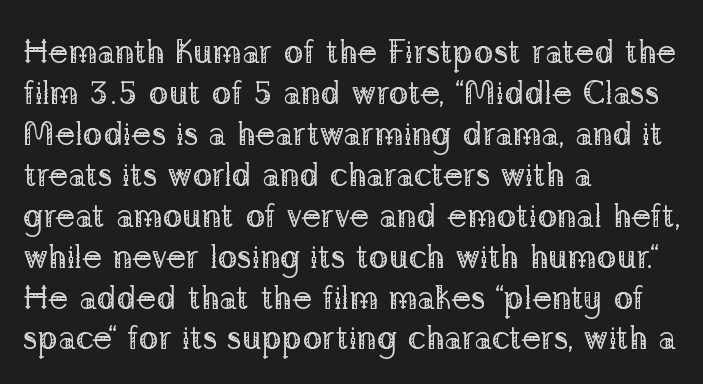
{"serif": "yes", "italic": "no", "bold": "no", "weight": "regular", "width": "normal", "stroke_contrast": "low", "x_height": "medium", "monospaced": "no", "underline": "no", "align": "left", "line_spacing_ratio": 1.24, "letter_spacing": "normal", "letter_spacing_em": 0.0, "glyph_px": 33}
